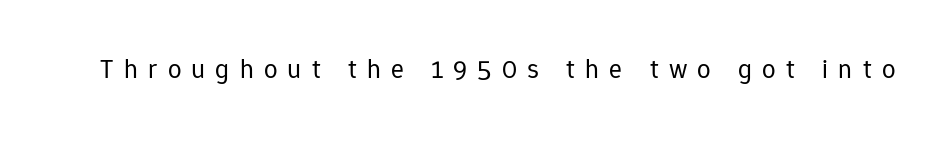
Q: Is the text bold? A: No.
Q: Is the text italic (slanted)? A: No, it is upright.
Q: Is the text underlined? A: No.
Q: Is the spacing between letters normal or unusually wide? A: Unusually wide.
